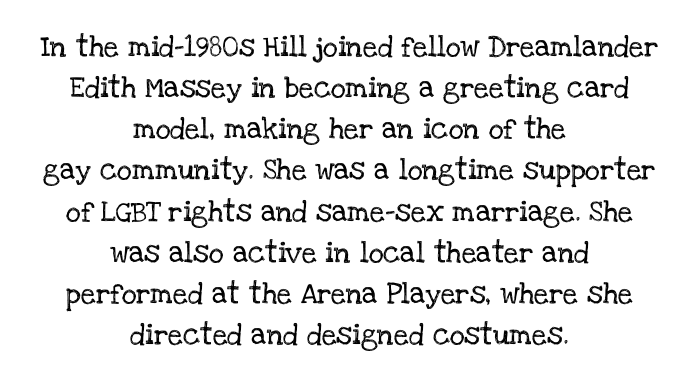
Is the letter spacing exaggerated? No — it looks like the ordinary default. If you folded the block vertically in half, each line would mirror itself in length. The specimen omits any rule beneath the text block's lines. Ascenders rise straight up at ninety degrees. The lines are spread far apart with generous leading.
